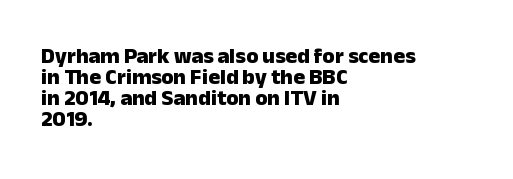
The image shows 22 px bold type, upright; set left-aligned, tight line spacing (0.95x), normal letter spacing, not underlined.
